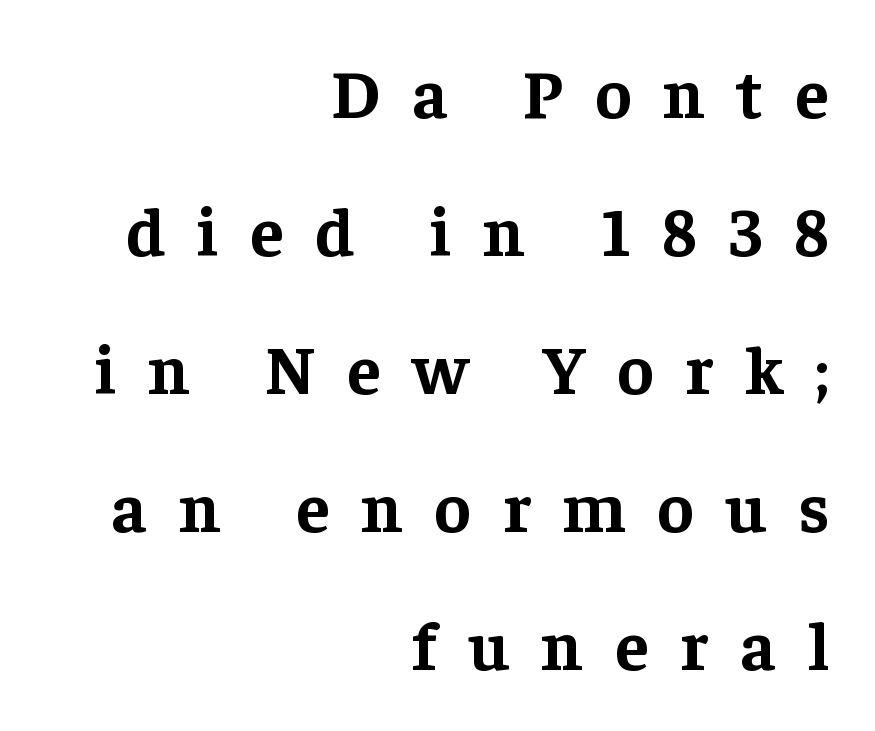
{"serif": "yes", "italic": "no", "bold": "yes", "weight": "bold", "width": "normal", "stroke_contrast": "low", "x_height": "medium", "monospaced": "no", "underline": "no", "align": "right", "line_spacing": "loose", "line_spacing_ratio": 2.0, "letter_spacing": "wide", "letter_spacing_em": 0.46, "glyph_px": 69}
